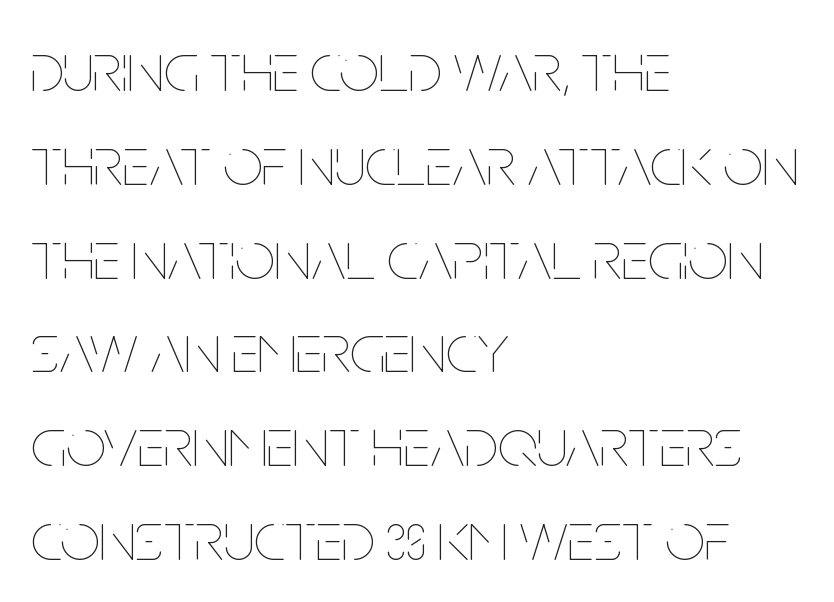
Q: Is the text bold? A: No.
Q: Is the text italic (slanted)? A: No, it is upright.
Q: Is the text underlined? A: No.
Q: How is the paragraph aligned? A: Left-aligned.
Q: Is the spacing between letters normal or unusually wide? A: Normal.
Q: Is the spacing between lines tight, normal or loose? A: Normal.
Q: Width (condensed, normal, or wide)? A: Condensed.
Q: Stroke contrast? A: Low.
Q: x-height? A: Large.
Q: Monospaced? A: No.
